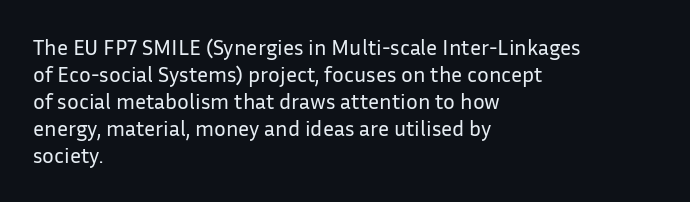
Beneath every word, the page is bare. The lettering holds an erect, upright posture throughout. Caption: face not bold, strokes unweighted. The gaps between neighbouring characters are ordinary and unremarkable.
